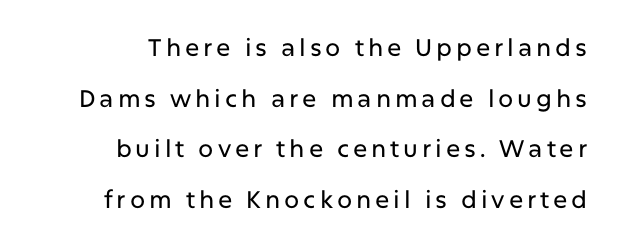
Q: Is the text italic (slanted)? A: No, it is upright.
Q: Is the text underlined? A: No.
Q: How is the paragraph aligned? A: Right-aligned.
Q: Is the spacing between lines tight, normal or loose? A: Loose.
